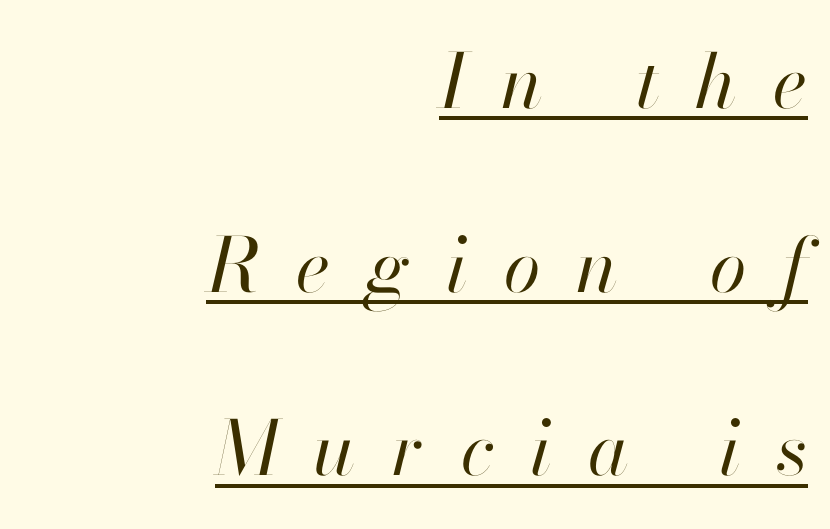
{"italic": "yes", "lean": "right", "slant_degrees": 13, "bold": "no", "weight": "regular", "width": "normal", "stroke_contrast": "high", "x_height": "small", "monospaced": "no", "underline": "yes", "align": "right", "line_spacing": "loose", "line_spacing_ratio": 2.45, "letter_spacing": "wide", "letter_spacing_em": 0.48, "glyph_px": 75}
